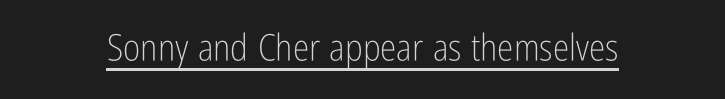
{"serif": "no", "italic": "no", "bold": "no", "weight": "light", "width": "condensed", "stroke_contrast": "low", "x_height": "medium", "monospaced": "no", "underline": "yes", "letter_spacing": "normal", "letter_spacing_em": 0.0, "glyph_px": 37}
